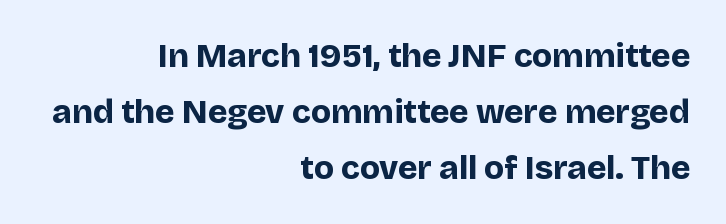
Check under the words: just untouched page. In terms of leading, this rendering sits right in the middle. This rendering employs a face without finishing strokes, i.e., a sans-serif. Does extra space separate the letters? No, they use regular spacing. Looks like regular typesetting: each glyph gets only the width it needs. This sample uses an upright cut, with every glyph sitting square on the baseline.
